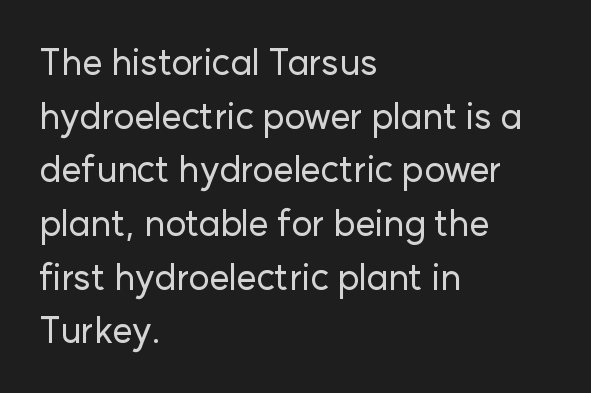
The glyphs are unaccompanied by any horizontal stroke below them. The typography opts for an upright posture over an oblique one. The ragged edge is on the right, which tells us the setting is flush left. The glyphs in this specimen are sans serif. The type is set solid horizontally, with unmodified tracking.
